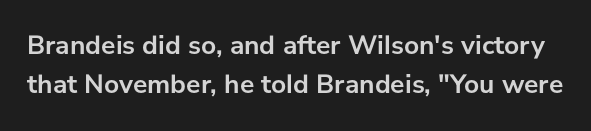
{"italic": "no", "bold": "yes", "underline": "no", "line_spacing": "normal", "line_spacing_ratio": 1.46, "letter_spacing": "normal", "letter_spacing_em": 0.0, "glyph_px": 27}
